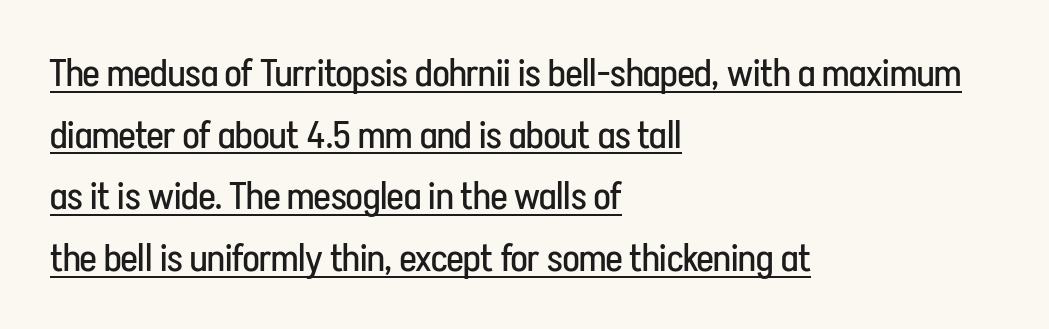
The image shows 39 px regular-weight, condensed sans-serif type, upright; set left-aligned, normal line spacing (1.58x), normal letter spacing, underlined; low stroke contrast and a medium x-height.
